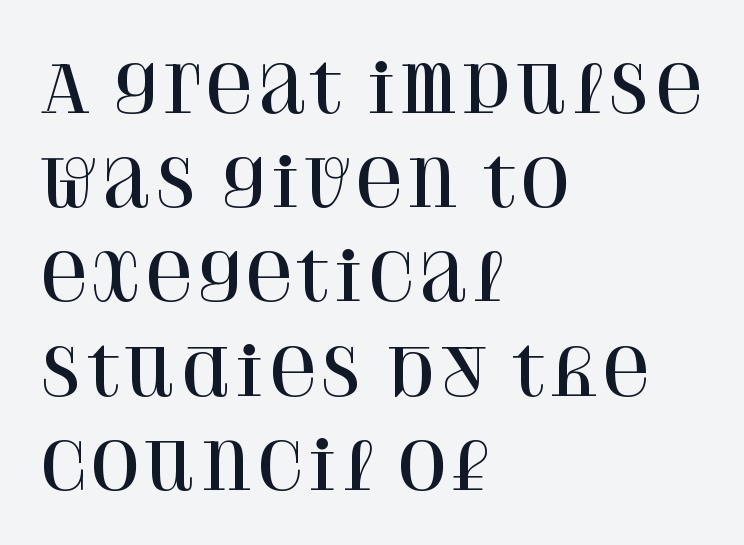
How would I describe the line gaps? Plain and ordinary. Type style note: has serifs. The paragraph has a hard left edge and a soft right edge. Think of a printed novel: that variable character pitch is what you see here.
